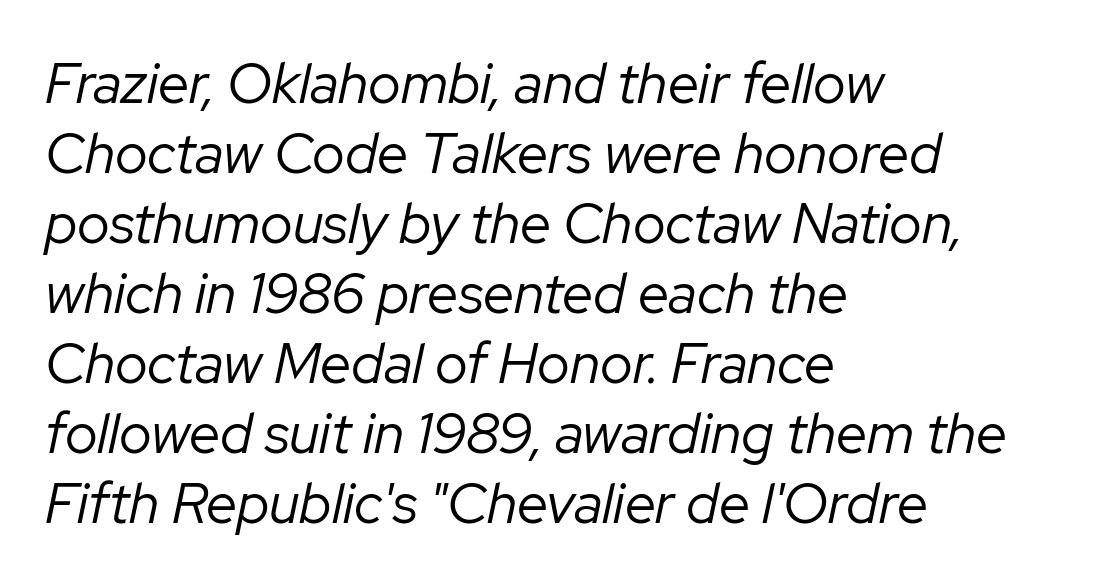
Characters are canted at an angle relative to the baseline's perpendicular. The designer left line spacing at the default. Each letter keeps its own natural width here, so spacing adapts to shape. This reads as an unemphasized weight, regular at the heaviest. A student would call this left alignment; a typographer would say flush left, rag right.
